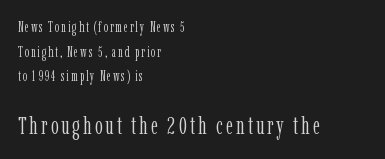
{"italic": "no", "bold": "no", "underline": "no", "align": "left", "line_spacing_ratio": 1.76, "larger_block": "second", "size_ratio": 1.71, "glyph_px": 24}
